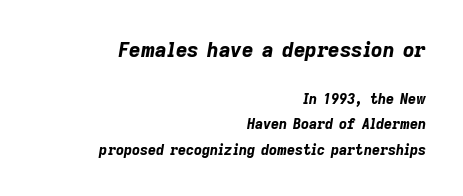
Q: Is the text bold? A: Yes.
Q: Is the text italic (slanted)? A: Yes, it leans right by about 9 degrees.
Q: Is the text underlined? A: No.
Q: How is the paragraph aligned? A: Right-aligned.
Q: Is the spacing between letters normal or unusually wide? A: Normal.
Q: Which block of text is set in a larger size, the first (top) or the second (bottom)? A: The first (top) one.
